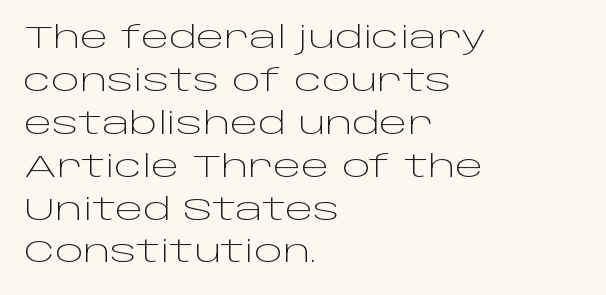
The image shows 30 px light, wide sans-serif type, upright; set left-aligned, normal line spacing (1.43x), normal letter spacing, not underlined; low stroke contrast and a large x-height.
